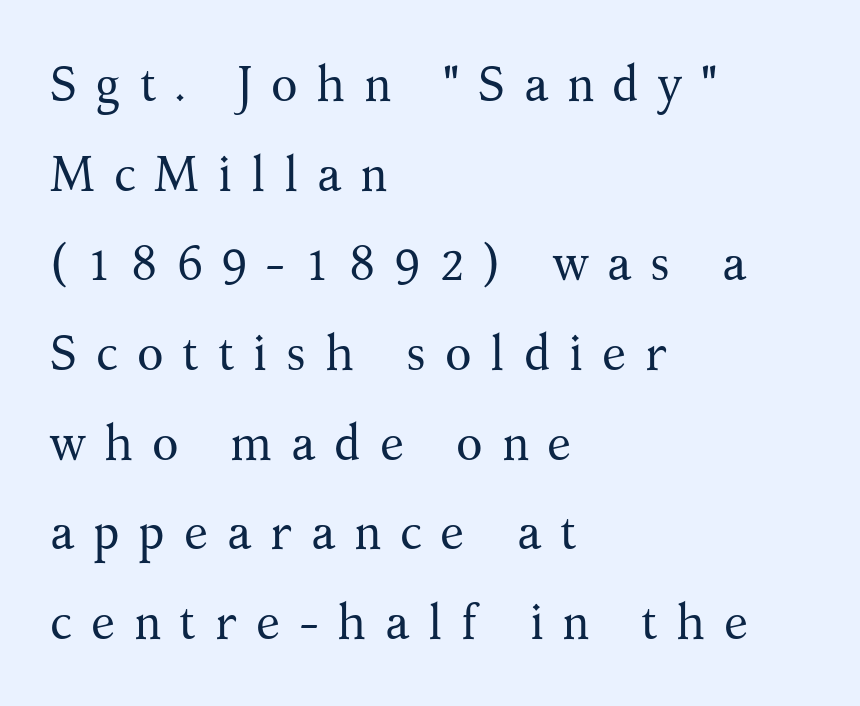
Examine the stroke ends and you'll spot serifs. Underlining? Definitely not there. Display-style spreading of the glyphs; the letterfit is very open. The face looks like a standard text weight, possibly lighter.
